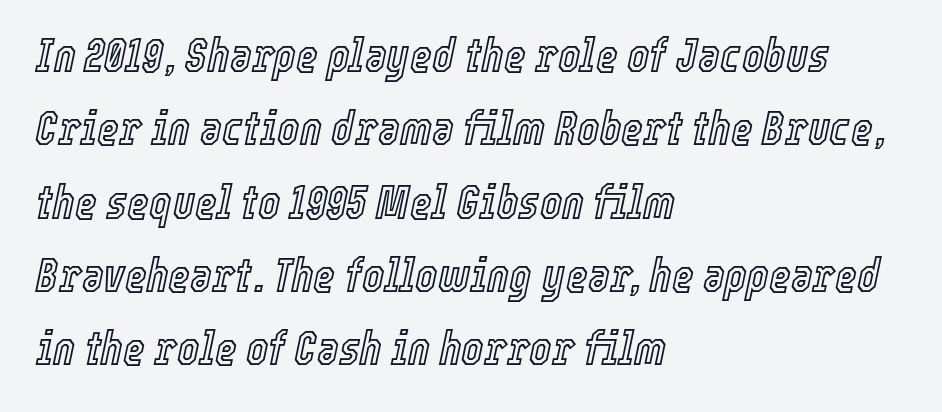
{"italic": "yes", "lean": "right", "slant_degrees": 12, "width": "condensed", "x_height": "medium", "monospaced": "no", "underline": "no", "align": "left", "line_spacing": "normal", "line_spacing_ratio": 1.56, "letter_spacing": "normal", "letter_spacing_em": 0.0, "glyph_px": 47}
